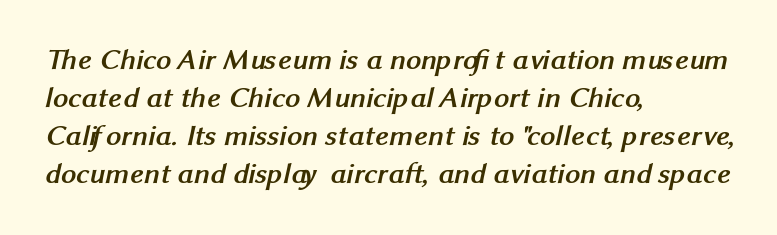
{"serif": "no", "bold": "yes", "weight": "semibold", "width": "normal", "stroke_contrast": "medium", "x_height": "medium", "monospaced": "no", "underline": "no", "align": "left", "line_spacing": "normal", "line_spacing_ratio": 1.27, "letter_spacing": "normal", "letter_spacing_em": 0.0, "glyph_px": 30}
